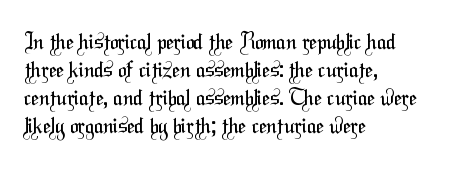
Q: Is the text bold? A: No.
Q: Is the text underlined? A: No.
Q: How is the paragraph aligned? A: Left-aligned.
Q: Is the spacing between letters normal or unusually wide? A: Normal.
Q: Is the spacing between lines tight, normal or loose? A: Normal.
